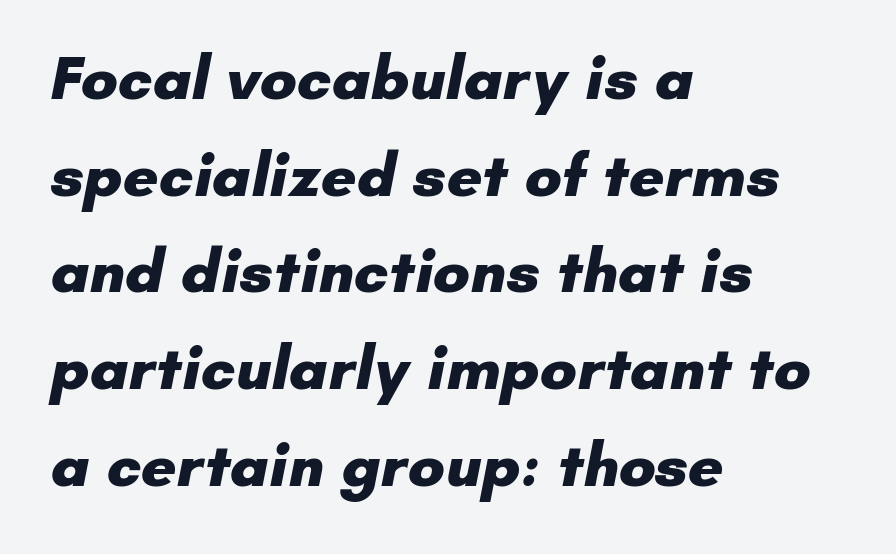
A sans-serif font was chosen for this passage. If you drew a ruler down the left edge, every line would touch it. Nobody touched the tracking dial on this one. Varying glyph widths throughout — classic text-font behaviour. Quick note: underline off.
